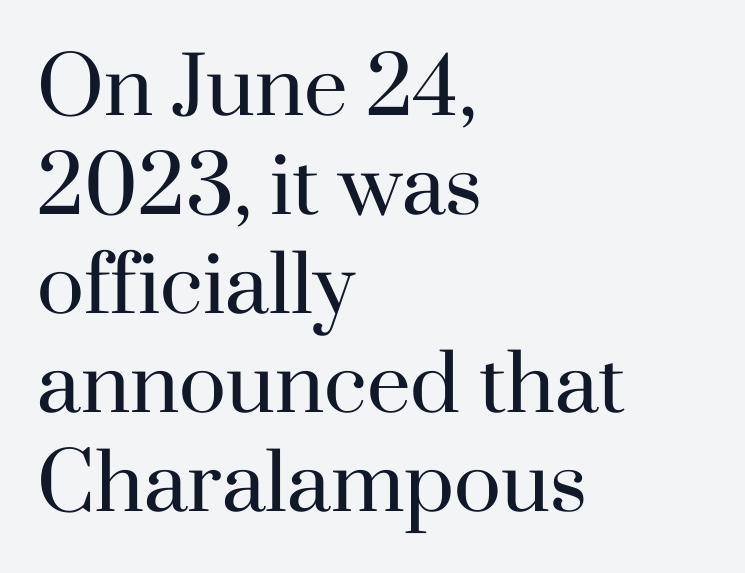
The image shows 78 px regular-weight serif type, upright; set left-aligned, normal line spacing (1.27x), normal letter spacing, not underlined; high stroke contrast and a small x-height.
